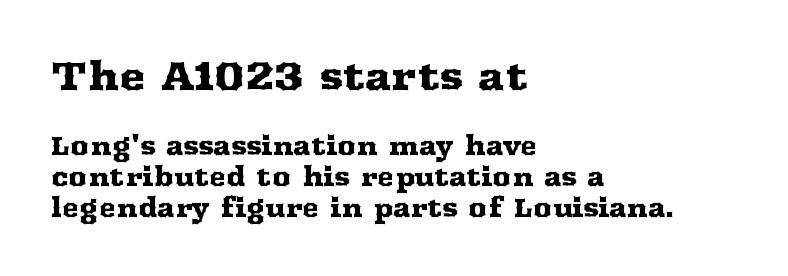
{"serif": "yes", "italic": "no", "width": "wide", "stroke_contrast": "medium", "x_height": "medium", "monospaced": "no", "underline": "no", "align": "left", "line_spacing_ratio": 1.2, "letter_spacing": "normal", "letter_spacing_em": 0.0, "larger_block": "first", "size_ratio": 1.5, "glyph_px": 39}
